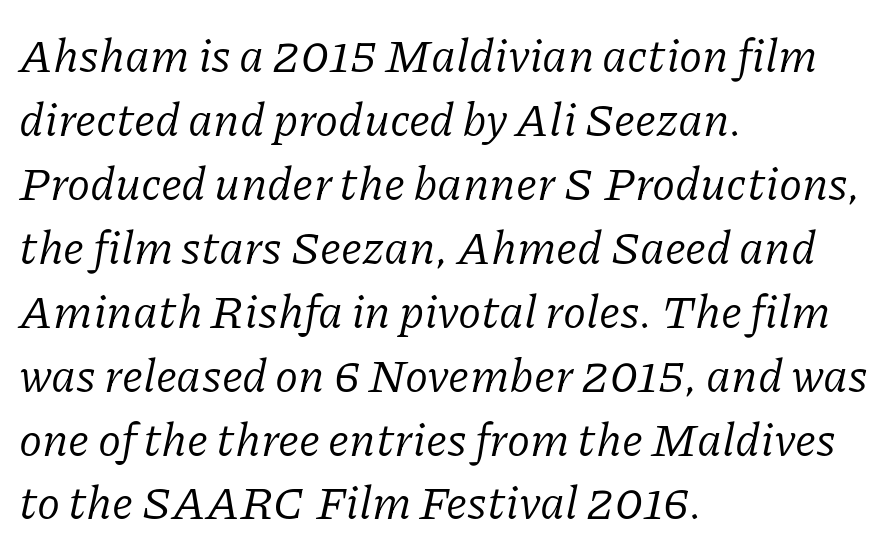
{"serif": "yes", "italic": "yes", "lean": "right", "slant_degrees": 11, "bold": "no", "weight": "regular", "width": "normal", "stroke_contrast": "low", "x_height": "medium", "monospaced": "no", "underline": "no", "align": "left", "line_spacing": "normal", "line_spacing_ratio": 1.36, "letter_spacing": "normal", "letter_spacing_em": 0.0, "glyph_px": 47}
